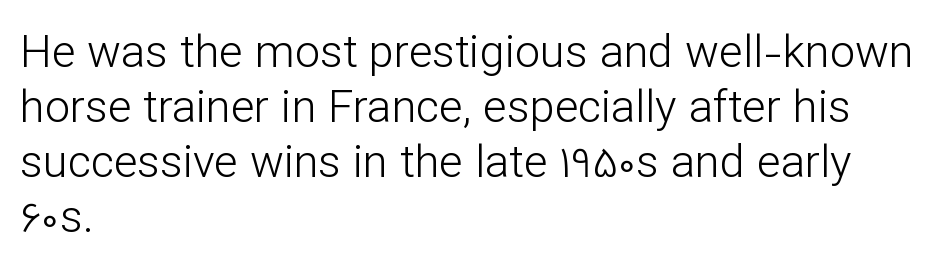
The image shows 45 px light sans-serif type, upright; set left-aligned, line spacing 1.22x, normal letter spacing, not underlined; low stroke contrast and a medium x-height.
